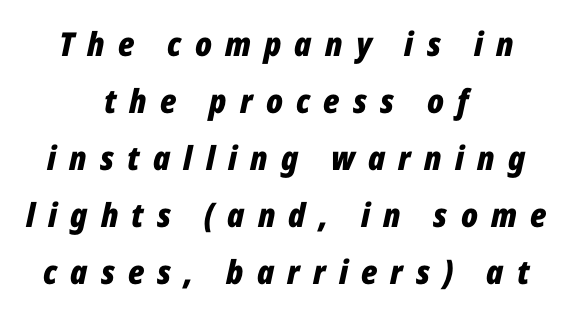
The image shows 33 px bold, condensed type, italic (leaning right); set centered, line spacing 1.73x, unusually wide letter spacing (+0.4 em), not underlined; low stroke contrast and a medium x-height.
